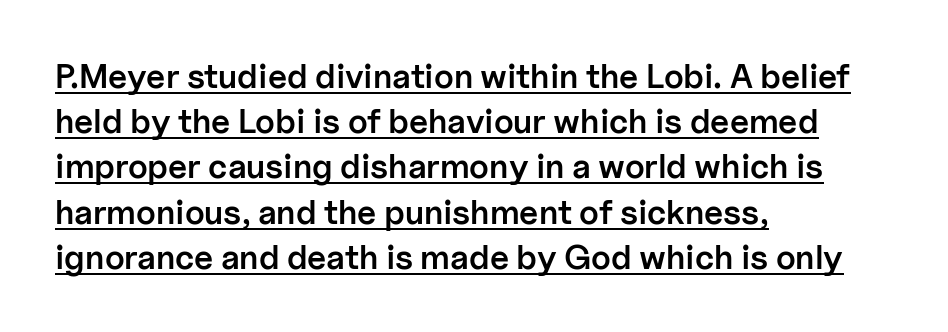
{"serif": "no", "italic": "no", "bold": "semi", "weight": "semibold", "width": "normal", "stroke_contrast": "low", "x_height": "medium", "monospaced": "no", "underline": "yes", "align": "left", "line_spacing": "normal", "line_spacing_ratio": 1.33, "letter_spacing": "normal", "letter_spacing_em": 0.0, "glyph_px": 34}
